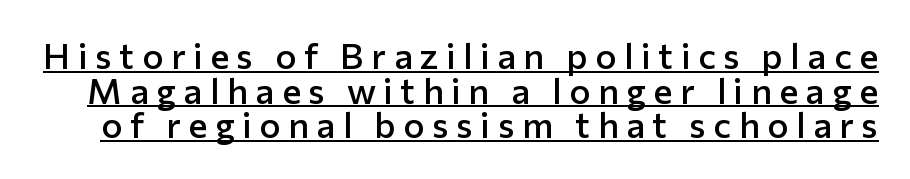
The image shows 36 px semibold sans-serif type, upright; set tight line spacing (0.96x), unusually wide letter spacing (+0.21 em), underlined; low stroke contrast and a medium x-height.
